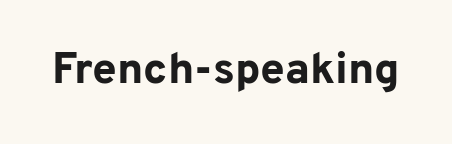
The image shows 44 px bold sans-serif type, upright; set normal letter spacing, not underlined; low stroke contrast and a medium x-height.
